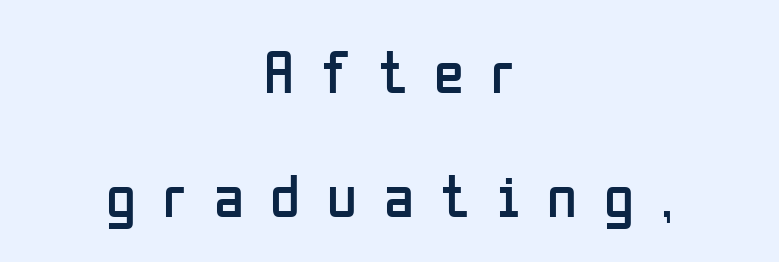
The image shows 61 px regular-weight, condensed sans-serif type, upright; set centered, loose line spacing (2.03x), unusually wide letter spacing (+0.44 em), not underlined; low stroke contrast and a medium x-height.
